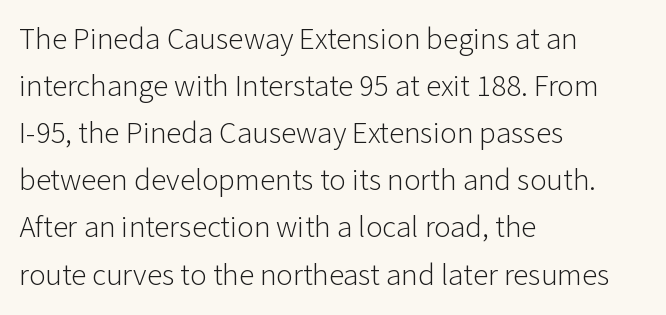
Q: Is the text bold? A: No.
Q: Is the text italic (slanted)? A: No, it is upright.
Q: Is the typeface a serif or a sans-serif typeface? A: Sans-serif.
Q: Is the text underlined? A: No.
Q: How is the paragraph aligned? A: Left-aligned.
Q: Is the spacing between letters normal or unusually wide? A: Normal.
Q: Is the spacing between lines tight, normal or loose? A: Normal.
Q: Width (condensed, normal, or wide)? A: Normal.
Q: Stroke contrast? A: Low.
Q: x-height? A: Medium.
Q: Monospaced? A: No.
